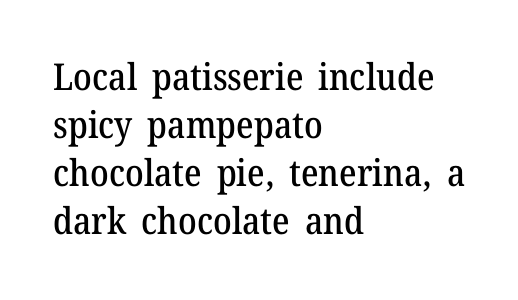
Q: Is the text italic (slanted)? A: No, it is upright.
Q: Is the typeface a serif or a sans-serif typeface? A: Serif.
Q: Is the text underlined? A: No.
Q: How is the paragraph aligned? A: Left-aligned.
Q: Is the spacing between letters normal or unusually wide? A: Normal.
Q: Is the spacing between lines tight, normal or loose? A: Normal.
Q: Width (condensed, normal, or wide)? A: Normal.
Q: Stroke contrast? A: Medium.
Q: x-height? A: Medium.
Q: Monospaced? A: No.
